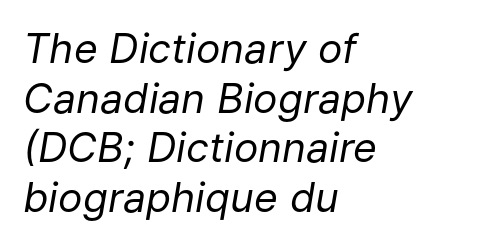
Q: Is the text bold? A: No.
Q: Is the text italic (slanted)? A: Yes, it leans right by about 9 degrees.
Q: Is the text underlined? A: No.
Q: How is the paragraph aligned? A: Left-aligned.
Q: Is the spacing between letters normal or unusually wide? A: Normal.
Q: Width (condensed, normal, or wide)? A: Normal.
Q: Stroke contrast? A: Low.
Q: x-height? A: Medium.
Q: Monospaced? A: No.
